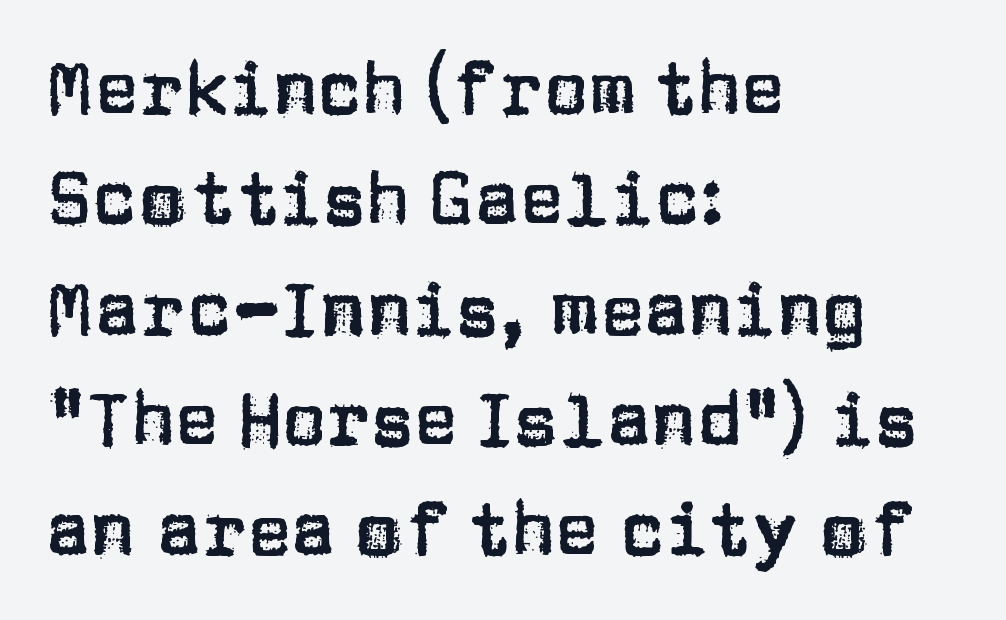
{"serif": "no", "italic": "no", "width": "normal", "stroke_contrast": "low", "x_height": "large", "monospaced": "no", "underline": "no", "align": "left", "line_spacing": "normal", "line_spacing_ratio": 1.49, "letter_spacing": "normal", "letter_spacing_em": 0.0, "glyph_px": 74}
